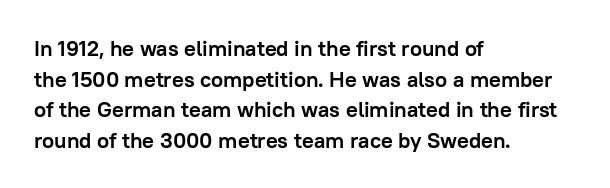
{"italic": "no", "bold": "yes", "underline": "no", "align": "left", "line_spacing": "normal", "line_spacing_ratio": 1.39, "letter_spacing": "normal", "letter_spacing_em": 0.0, "glyph_px": 22}
